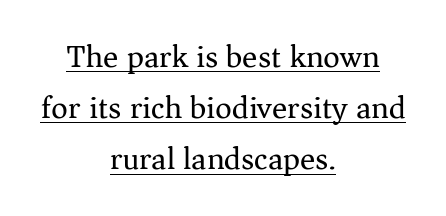
Q: Is the text bold? A: No.
Q: Is the text italic (slanted)? A: No, it is upright.
Q: Is the typeface a serif or a sans-serif typeface? A: Serif.
Q: Is the text underlined? A: Yes.
Q: How is the paragraph aligned? A: Centered.
Q: Is the spacing between letters normal or unusually wide? A: Normal.
Q: Is the spacing between lines tight, normal or loose? A: Normal.
Q: Width (condensed, normal, or wide)? A: Normal.
Q: Stroke contrast? A: Medium.
Q: x-height? A: Medium.
Q: Monospaced? A: No.
